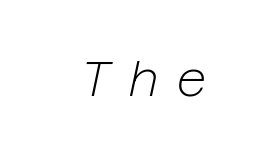
Beneath every word, the page is bare. What stands out about the letter spacing? Its width — letters are far apart. The axis of the letterforms is tilted away from vertical. This is not heavy type; no bold has been used.
